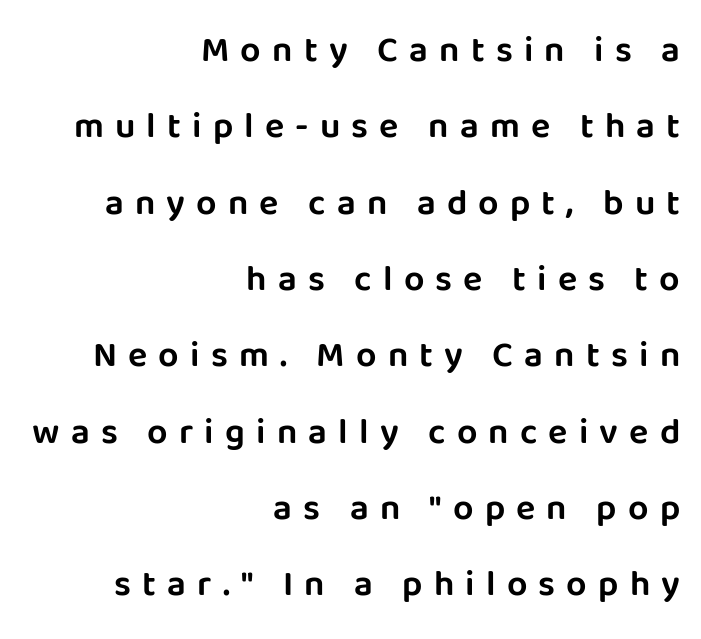
Q: Is the text italic (slanted)? A: No, it is upright.
Q: Is the typeface a serif or a sans-serif typeface? A: Sans-serif.
Q: Is the text underlined? A: No.
Q: How is the paragraph aligned? A: Right-aligned.
Q: Is the spacing between letters normal or unusually wide? A: Unusually wide.
Q: Is the spacing between lines tight, normal or loose? A: Loose.
Q: Width (condensed, normal, or wide)? A: Normal.
Q: Stroke contrast? A: Low.
Q: x-height? A: Large.
Q: Monospaced? A: No.
